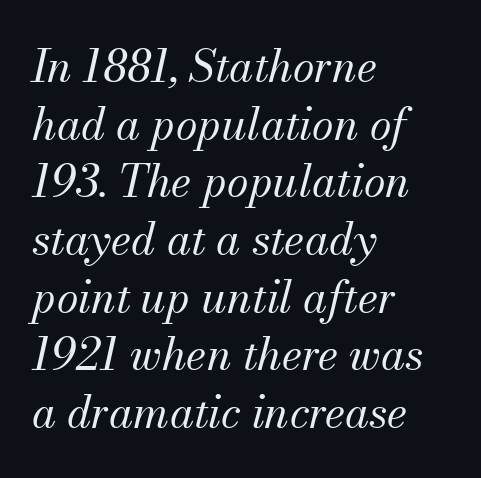
The rag falls on the right side of this text block. The passage shown is typed in a proportional face where columns would drift. Does the type have serifs? Yes, each stem ends in a small foot. The lettering tilts uniformly, giving the passage an italic look. The specimen omits any rule beneath the text block's lines. Vertical spacing — default.
